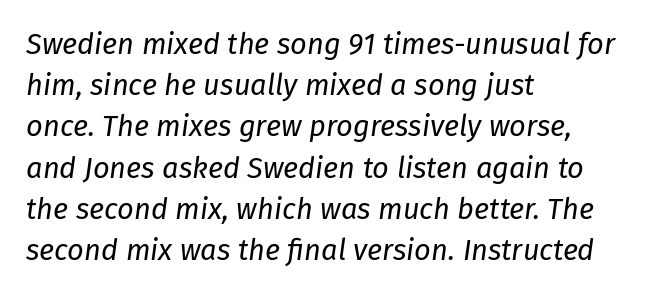
{"italic": "yes", "lean": "right", "slant_degrees": 8, "bold": "no", "weight": "regular", "width": "normal", "stroke_contrast": "low", "x_height": "medium", "monospaced": "no", "underline": "no", "align": "left", "line_spacing": "normal", "line_spacing_ratio": 1.42, "letter_spacing": "normal", "letter_spacing_em": 0.0, "glyph_px": 29}
